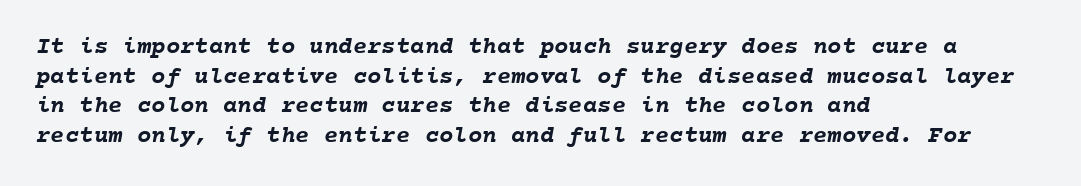
{"bold": "yes", "underline": "no", "align": "left", "line_spacing_ratio": 1.23, "letter_spacing": "normal", "letter_spacing_em": 0.0, "glyph_px": 24}
